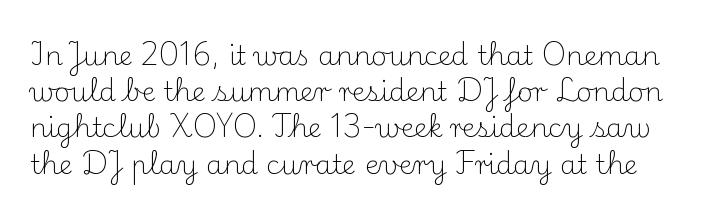
{"italic": "no", "bold": "no", "underline": "no", "line_spacing": "normal", "line_spacing_ratio": 1.34, "letter_spacing": "normal", "letter_spacing_em": 0.0, "glyph_px": 27}
